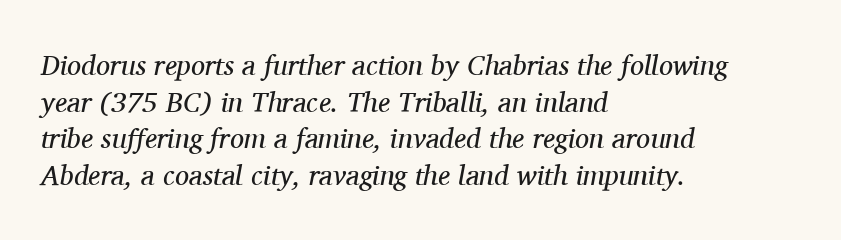
Q: Is the text bold? A: No.
Q: Is the text italic (slanted)? A: Yes, it leans right by about 11 degrees.
Q: Is the typeface a serif or a sans-serif typeface? A: Serif.
Q: Is the text underlined? A: No.
Q: How is the paragraph aligned? A: Left-aligned.
Q: Is the spacing between letters normal or unusually wide? A: Normal.
Q: Is the spacing between lines tight, normal or loose? A: Normal.
Q: Width (condensed, normal, or wide)? A: Normal.
Q: Stroke contrast? A: Medium.
Q: x-height? A: Medium.
Q: Monospaced? A: No.
